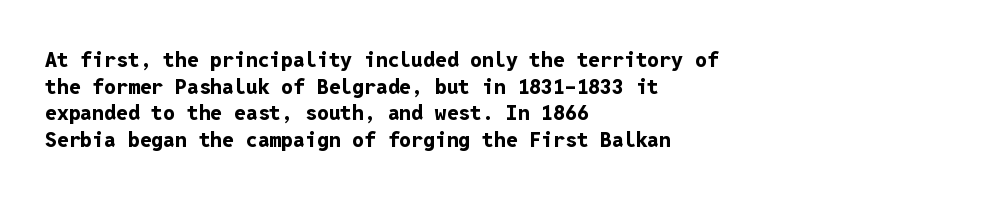
The image shows 21 px bold type, upright; set left-aligned, normal line spacing (1.27x), normal letter spacing, not underlined.
